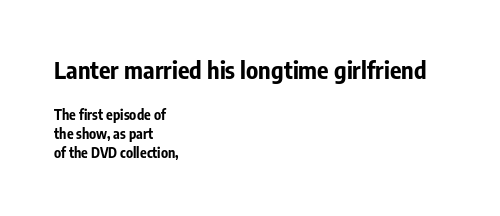
The image shows 24 px bold type, upright; set left-aligned, normal line spacing (1.34x), normal letter spacing, not underlined; the first (top) block is 1.71x larger.
